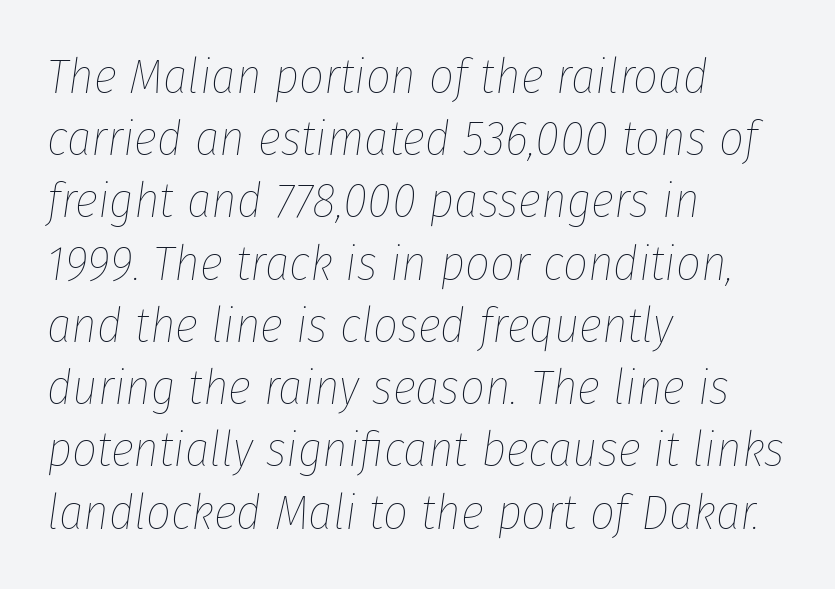
{"italic": "yes", "lean": "right", "slant_degrees": 8, "bold": "no", "weight": "thin", "width": "condensed", "stroke_contrast": "low", "x_height": "medium", "monospaced": "no", "underline": "no", "align": "left", "line_spacing": "normal", "line_spacing_ratio": 1.27, "letter_spacing": "normal", "letter_spacing_em": 0.0, "glyph_px": 49}
